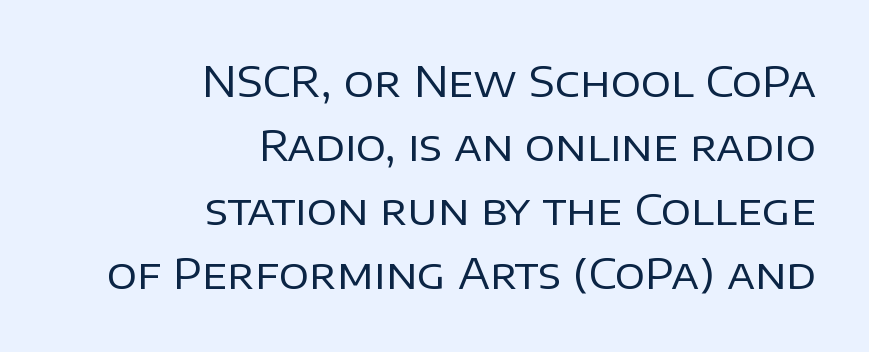
Decoration check: the copy has no underline. Does the copy run flush right? Yes — the right margin is perfectly even. What's the leading like? Ordinary, nothing unusual. Students, note that the glyphs here touch the page at normal intervals. Unlike italic type, these characters show no tilt at all.
